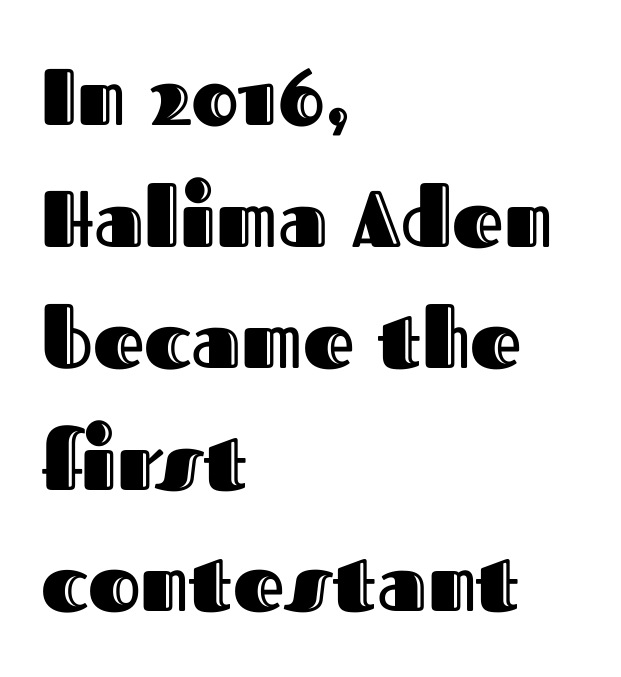
Q: Is the text italic (slanted)? A: No, it is upright.
Q: Is the text underlined? A: No.
Q: How is the paragraph aligned? A: Left-aligned.
Q: Is the spacing between letters normal or unusually wide? A: Normal.
Q: Is the spacing between lines tight, normal or loose? A: Normal.
Q: Width (condensed, normal, or wide)? A: Normal.
Q: x-height? A: Medium.
Q: Monospaced? A: No.
